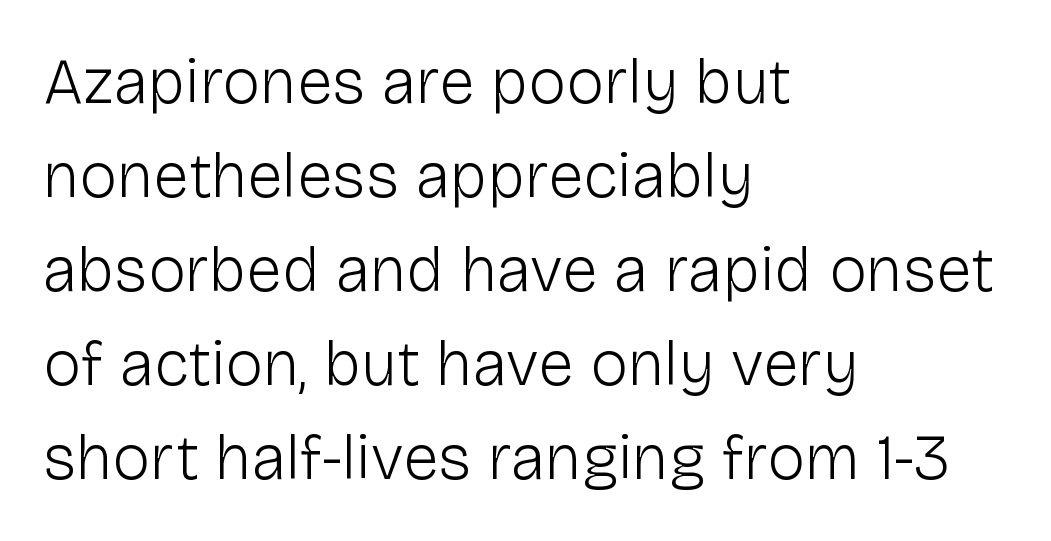
{"serif": "no", "italic": "no", "bold": "no", "weight": "light", "width": "normal", "stroke_contrast": "low", "x_height": "medium", "monospaced": "no", "underline": "no", "align": "left", "line_spacing": "normal", "line_spacing_ratio": 1.47, "letter_spacing": "normal", "letter_spacing_em": 0.0, "glyph_px": 64}
